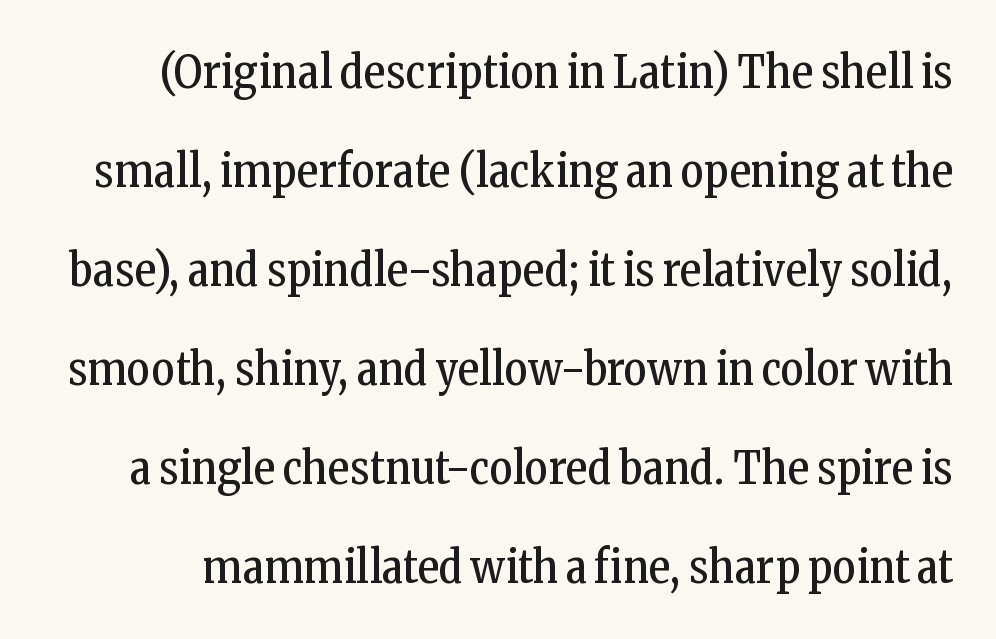
The image shows 45 px regular-weight, condensed serif type, upright; set loose line spacing (2.2x), normal letter spacing, not underlined; low stroke contrast and a medium x-height.
